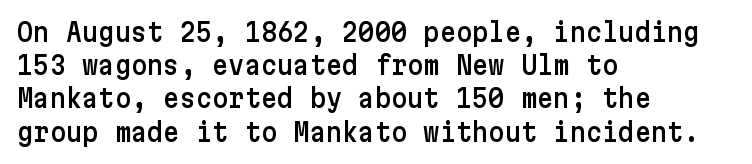
Q: Is the text italic (slanted)? A: No, it is upright.
Q: Is the text underlined? A: No.
Q: How is the paragraph aligned? A: Left-aligned.
Q: Is the spacing between letters normal or unusually wide? A: Normal.
Q: Is the spacing between lines tight, normal or loose? A: Normal.
